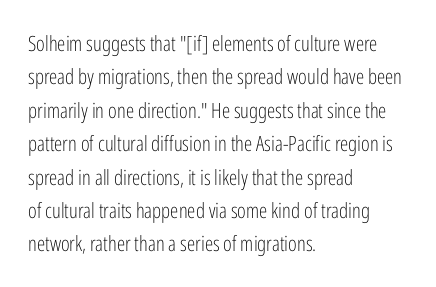
{"italic": "no", "bold": "no", "underline": "no", "align": "left", "line_spacing": "normal", "line_spacing_ratio": 1.59, "letter_spacing": "normal", "letter_spacing_em": 0.0, "glyph_px": 21}
